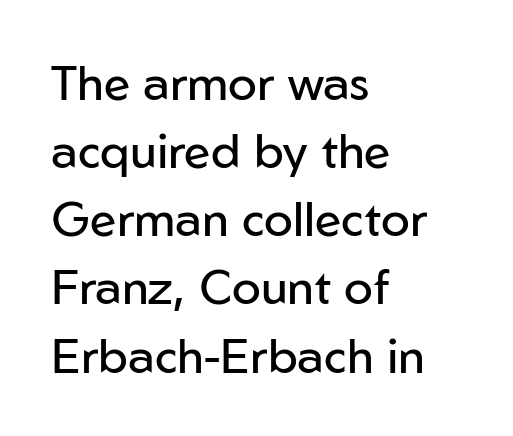
{"serif": "no", "italic": "no", "bold": "no", "weight": "regular", "width": "normal", "stroke_contrast": "low", "x_height": "medium", "monospaced": "no", "underline": "no", "align": "left", "line_spacing": "normal", "line_spacing_ratio": 1.42, "letter_spacing": "normal", "letter_spacing_em": 0.0, "glyph_px": 48}
